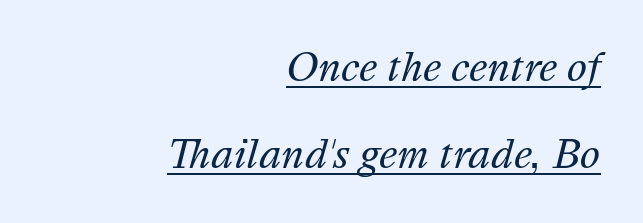
The image shows 38 px regular-weight type, italic (leaning right); set right-aligned, loose line spacing (2.29x), normal letter spacing, underlined; medium stroke contrast and a medium x-height.
